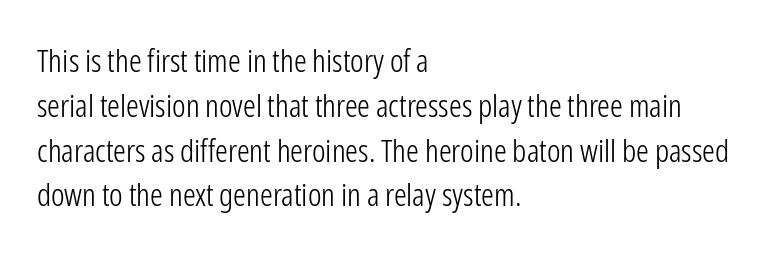
A sans-serif font was chosen for this passage. The foot of each line stays bare and open. Posture: straight, roman, zero tilt. Whoever set this chose a conventional vertical rhythm. The passage shown is typed in a proportional face where columns would drift. Here the glyphs are tracked normally, forming tight word shapes.
